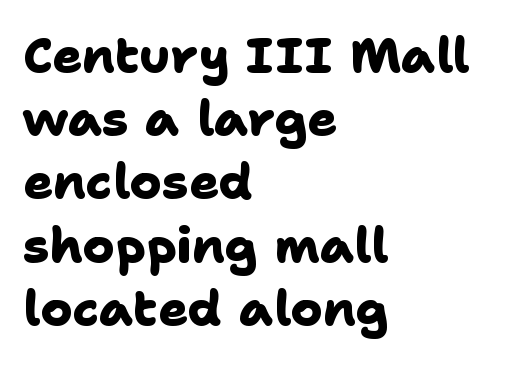
Q: Is the text bold? A: Yes.
Q: Is the typeface a serif or a sans-serif typeface? A: Sans-serif.
Q: Is the text underlined? A: No.
Q: How is the paragraph aligned? A: Left-aligned.
Q: Is the spacing between letters normal or unusually wide? A: Normal.
Q: Is the spacing between lines tight, normal or loose? A: Normal.
Q: Width (condensed, normal, or wide)? A: Normal.
Q: Stroke contrast? A: Low.
Q: x-height? A: Medium.
Q: Monospaced? A: No.
